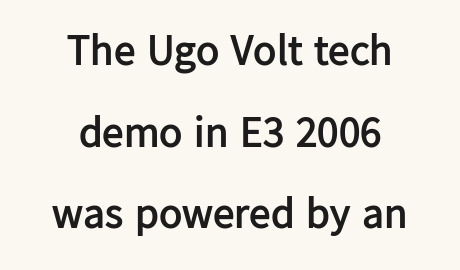
The image shows 43 px semibold sans-serif type, upright; set centered, loose line spacing (1.9x), normal letter spacing, not underlined; low stroke contrast and a medium x-height.
